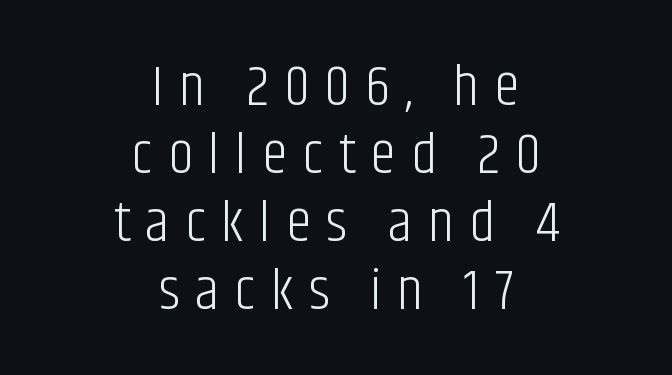
Letters have the restrained weight of plain body copy at most. Tracking value appears strongly positive — letters spread wide. I'd call this a sans setting — the letters go barefoot. Proportional: the letters do not fall into vertical columns. Style check: upright.
